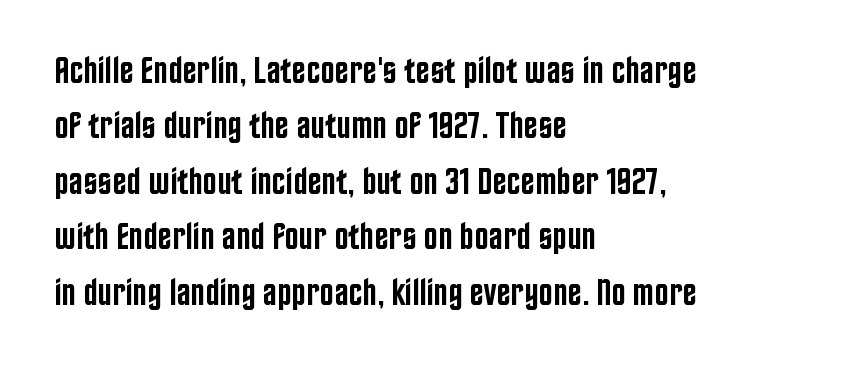
{"serif": "no", "italic": "no", "bold": "semi", "weight": "semibold", "width": "condensed", "stroke_contrast": "low", "x_height": "large", "monospaced": "no", "underline": "no", "align": "left", "line_spacing": "normal", "line_spacing_ratio": 1.46, "letter_spacing": "normal", "letter_spacing_em": 0.0, "glyph_px": 38}
